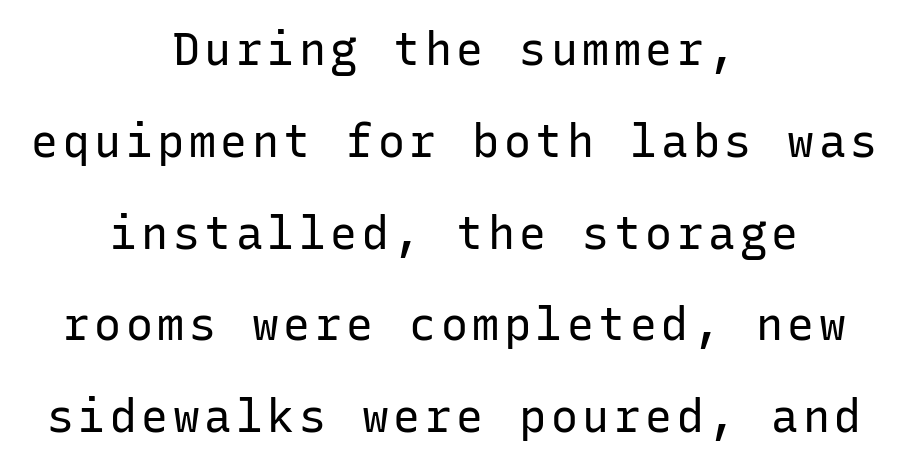
What kind of face is this? One without serifs — a sans. Descenders hang freely into open space. The paragraph shown floats in the horizontal middle. The rendering uses typewriter-style spacing with identical character cells.
